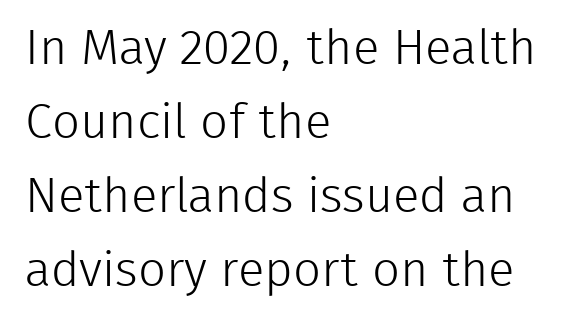
The image shows 49 px light sans-serif type, upright; set left-aligned, normal line spacing (1.51x), normal letter spacing, not underlined; low stroke contrast and a medium x-height.
